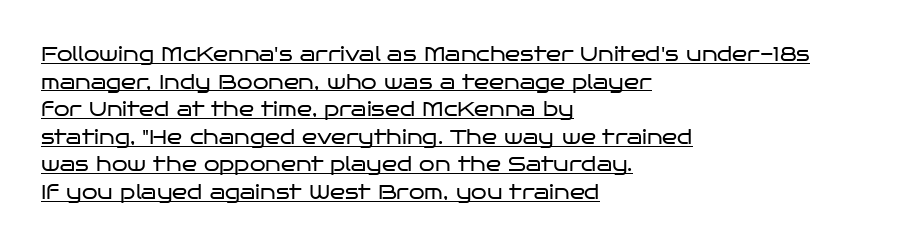
{"italic": "no", "bold": "no", "underline": "yes", "align": "left", "line_spacing": "normal", "line_spacing_ratio": 1.38, "letter_spacing": "normal", "letter_spacing_em": 0.0, "glyph_px": 20}
